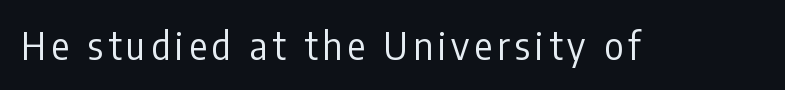
{"serif": "no", "italic": "no", "bold": "no", "weight": "regular", "width": "condensed", "stroke_contrast": "low", "x_height": "medium", "monospaced": "no", "underline": "no", "glyph_px": 37}
